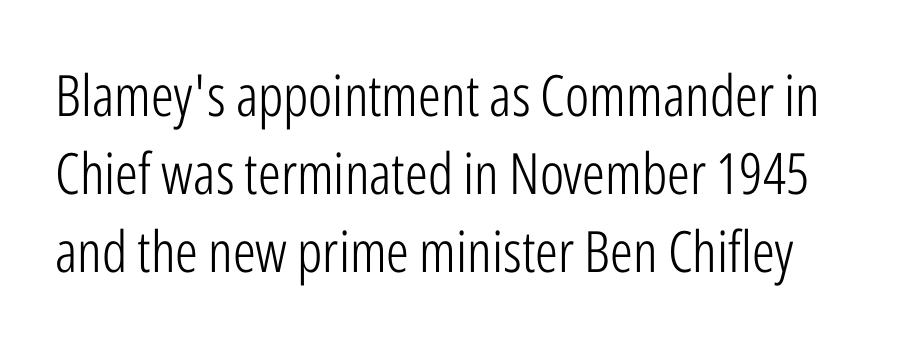
Q: Is the text bold? A: No.
Q: Is the text italic (slanted)? A: No, it is upright.
Q: Is the typeface a serif or a sans-serif typeface? A: Sans-serif.
Q: Is the text underlined? A: No.
Q: Is the spacing between letters normal or unusually wide? A: Normal.
Q: Is the spacing between lines tight, normal or loose? A: Normal.
Q: Width (condensed, normal, or wide)? A: Condensed.
Q: Stroke contrast? A: Low.
Q: x-height? A: Medium.
Q: Monospaced? A: No.
